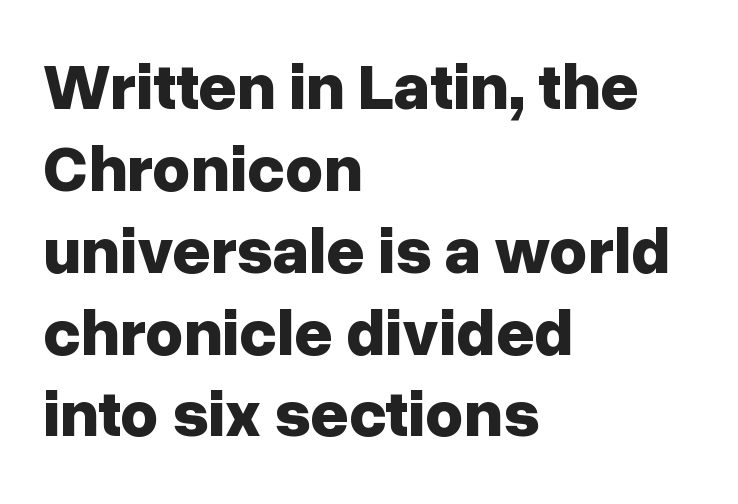
These lines are rendered in a variable-pitch font. The font is running at its bold setting. Each word holds together tightly as a unit, with standard inter-letter gaps. Casual observation: everything's shoved over to the left.
